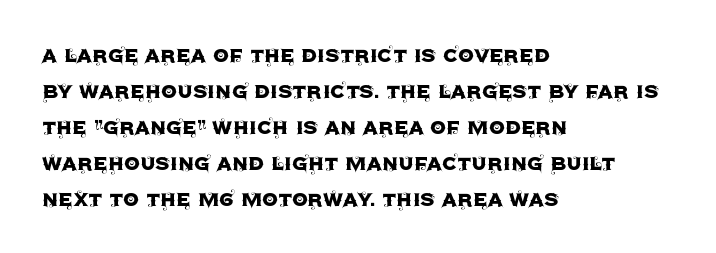
{"italic": "no", "underline": "no", "align": "left", "line_spacing": "normal", "line_spacing_ratio": 1.44, "letter_spacing": "normal", "letter_spacing_em": 0.0, "glyph_px": 25}
